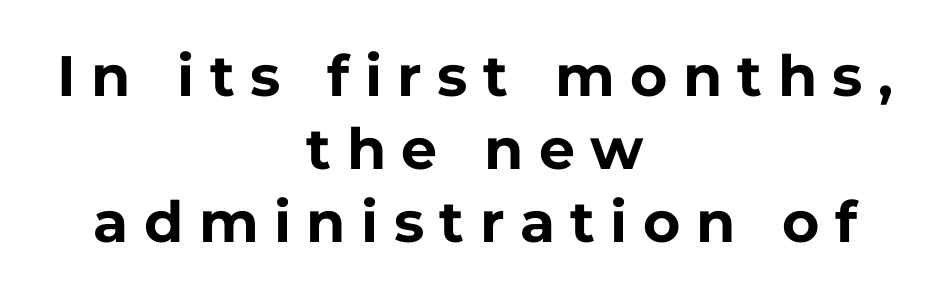
When letters stand straight like this, we call the style roman or upright. The lines in this sample share a center point and differ in where they start and stop. The face used here has the dense, thick strokes of a bold. Spacing verdict: proportional, widths tailored to each character.
